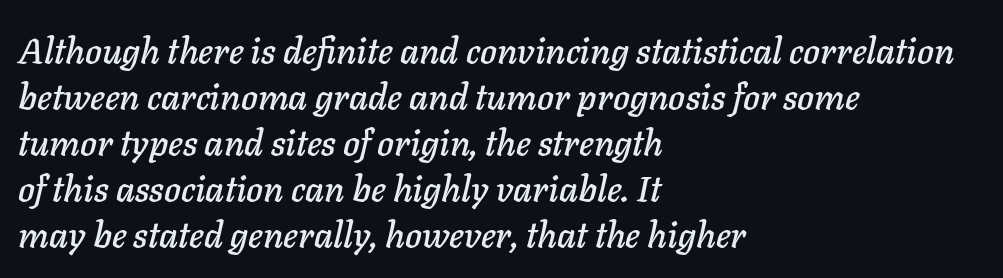
The image shows 36 px text type, italic (leaning right); set left-aligned, normal line spacing (1.28x), normal letter spacing, not underlined; low stroke contrast and a medium x-height.
